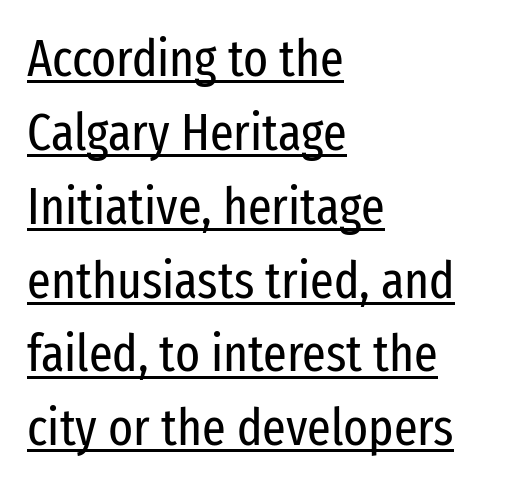
Q: Is the text bold? A: No.
Q: Is the text italic (slanted)? A: No, it is upright.
Q: Is the typeface a serif or a sans-serif typeface? A: Sans-serif.
Q: Is the text underlined? A: Yes.
Q: How is the paragraph aligned? A: Left-aligned.
Q: Is the spacing between letters normal or unusually wide? A: Normal.
Q: Is the spacing between lines tight, normal or loose? A: Normal.
Q: Width (condensed, normal, or wide)? A: Condensed.
Q: Stroke contrast? A: Low.
Q: x-height? A: Medium.
Q: Monospaced? A: No.
